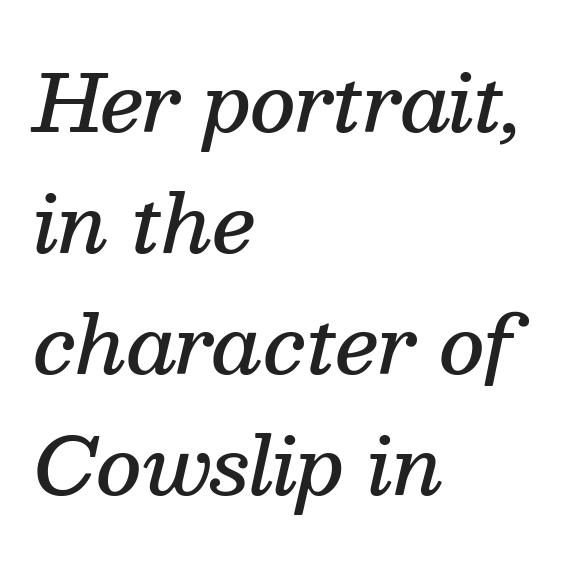
Typographically, this falls in the serif category. Baseline-to-baseline distance is the conventional proportion of letter height. Clear beneath every line of the passage. Horizontally, the lines are justified to the leading edge only.
